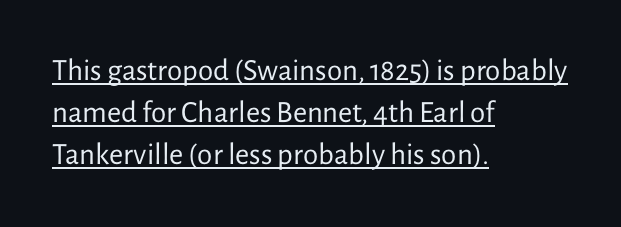
{"serif": "no", "italic": "no", "bold": "no", "weight": "regular", "width": "normal", "stroke_contrast": "low", "x_height": "medium", "monospaced": "no", "underline": "yes", "align": "left", "line_spacing": "normal", "line_spacing_ratio": 1.36, "letter_spacing": "normal", "letter_spacing_em": 0.0, "glyph_px": 31}
